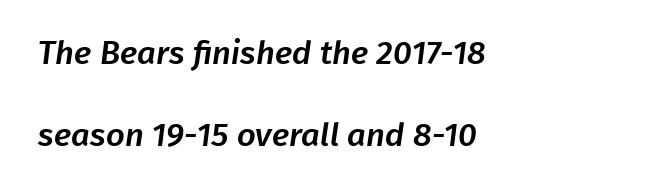
The lines in this sample share a left origin and differ only in where they stop. Nobody touched the tracking dial on this one. In terms of letterform style, serifs are entirely absent. A bare baseline throughout the passage.
